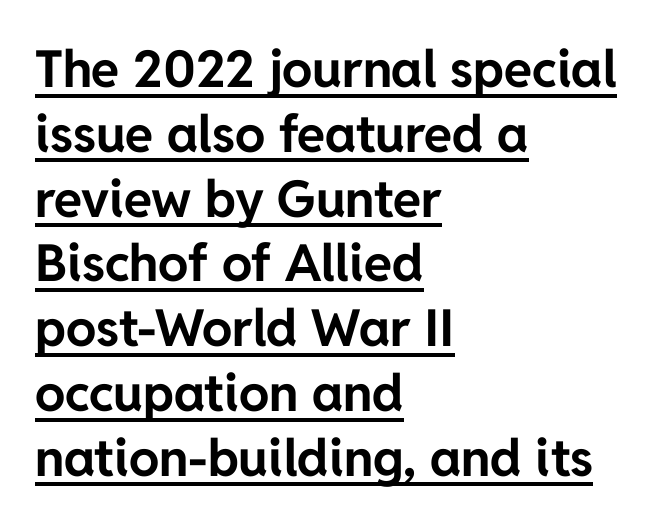
The image shows 51 px bold sans-serif type, upright; set left-aligned, normal line spacing (1.27x), normal letter spacing, underlined; low stroke contrast and a medium x-height.
